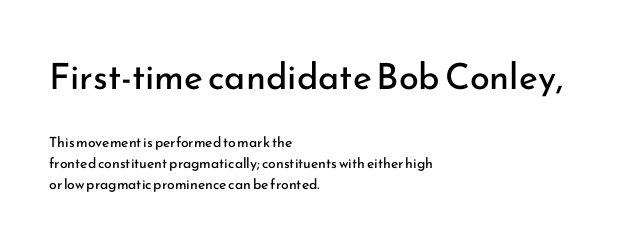
Vertical stems look standard width or narrower in stroke. Here the first block reads like a headline and the second like body copy. Italic: no, the glyphs are upright roman. The ragged edge is on the right, which tells us the setting is flush left. No feet cap the strokes, marking this as sans-serif type.
